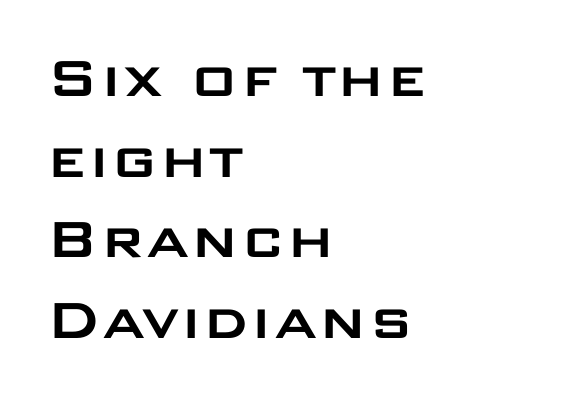
Q: Is the text italic (slanted)? A: No, it is upright.
Q: Is the typeface a serif or a sans-serif typeface? A: Sans-serif.
Q: Is the text underlined? A: No.
Q: How is the paragraph aligned? A: Left-aligned.
Q: Is the spacing between letters normal or unusually wide? A: Normal.
Q: Width (condensed, normal, or wide)? A: Wide.
Q: Stroke contrast? A: Low.
Q: x-height? A: Large.
Q: Monospaced? A: No.
